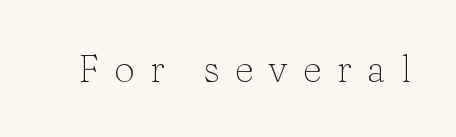
The typesetting does not lean heavy: it is not bold. In terms of letterspacing, this is a distinctly airy, spread setting. If you drew a line through each stem, it would be perfectly vertical. You could not count columns in this text — the font is proportionally spaced. Old-style or modern, the face here clearly has serifs.
